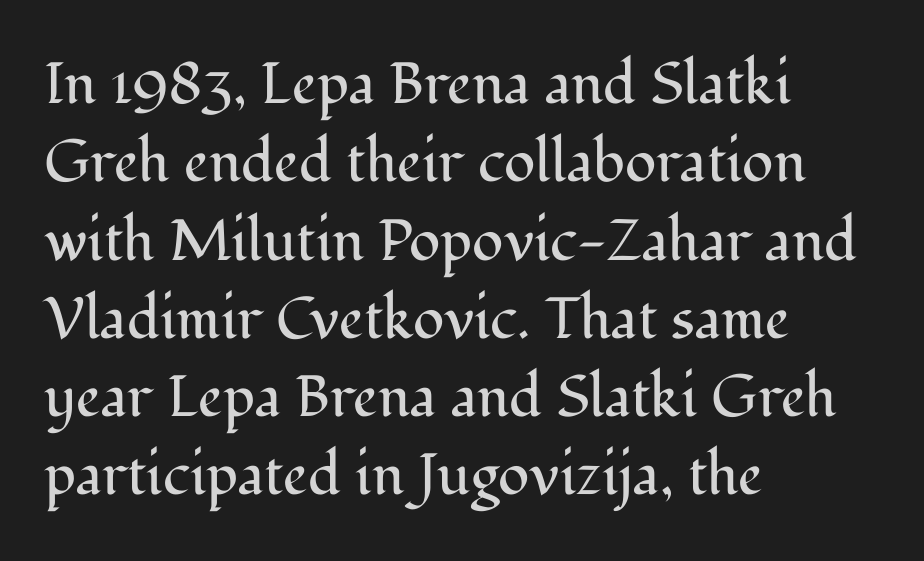
Unbolded letterforms with no extra heft. Is the letter spacing exaggerated? No — it looks like the ordinary default. Tall strokes in this sample are plumb rather than angled. Short and long lines alike share a common starting point at left. Check the space under the baseline: it is left empty. You could not count columns in this text — the font is proportionally spaced.
